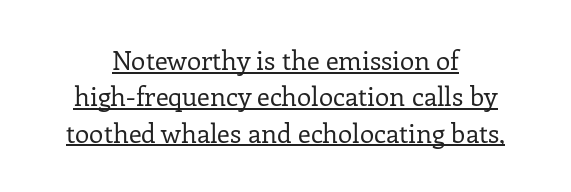
{"italic": "no", "bold": "no", "underline": "yes", "align": "center", "line_spacing": "normal", "line_spacing_ratio": 1.4, "letter_spacing": "normal", "letter_spacing_em": 0.0, "glyph_px": 26}
